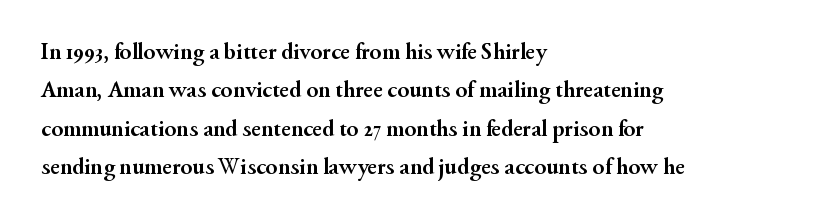
Check the space under the baseline: it is left empty. A classic flush-left, rag-right setting is used for this passage. These lines sit exactly where default settings would place them. Students, note that the glyphs here touch the page at normal intervals. The type sits square on the baseline with zero lean.
